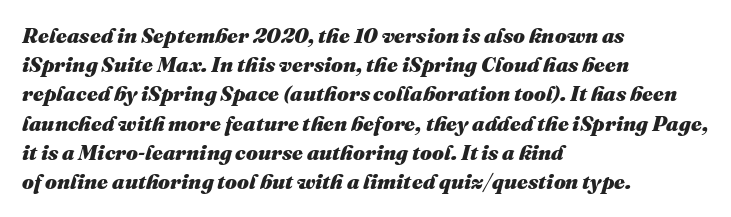
The image shows 21 px bold type, italic (leaning right); set left-aligned, normal line spacing (1.39x), normal letter spacing, not underlined.
